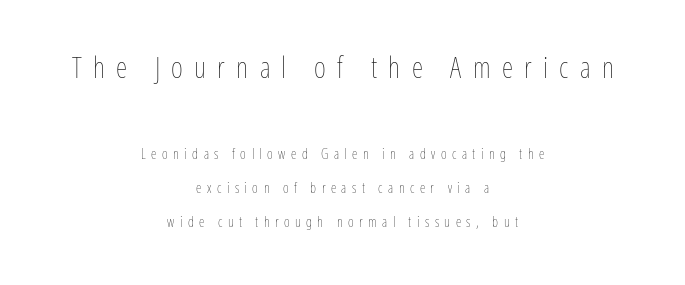
{"italic": "no", "bold": "no", "weight": "thin", "width": "condensed", "stroke_contrast": "low", "x_height": "medium", "monospaced": "no", "underline": "no", "align": "center", "line_spacing": "loose", "line_spacing_ratio": 2.43, "letter_spacing": "wide", "letter_spacing_em": 0.39, "larger_block": "first", "size_ratio": 2.07, "glyph_px": 29}
